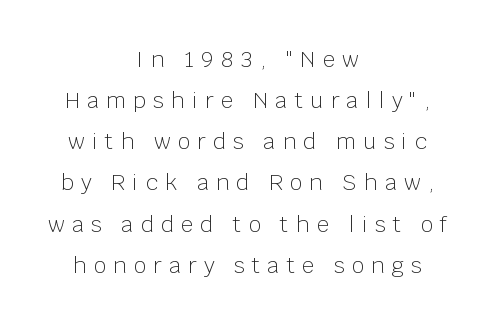
The image shows 22 px text type, upright; set centered, line spacing 1.87x, unusually wide letter spacing (+0.32 em), not underlined.
